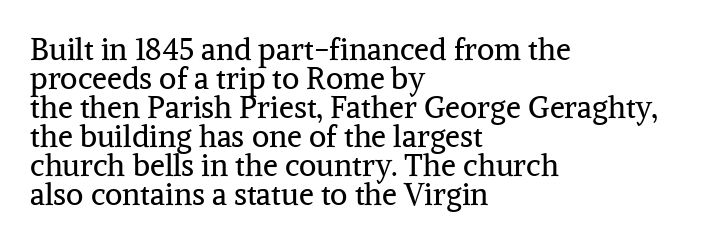
{"serif": "yes", "italic": "no", "bold": "no", "weight": "regular", "width": "normal", "stroke_contrast": "medium", "x_height": "medium", "monospaced": "no", "underline": "no", "align": "left", "line_spacing": "tight", "line_spacing_ratio": 0.97, "letter_spacing": "normal", "letter_spacing_em": 0.0, "glyph_px": 30}
